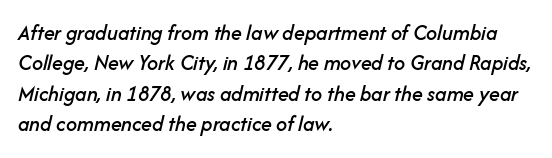
The image shows 22 px text type, italic (leaning right); set left-aligned, normal line spacing (1.38x), normal letter spacing, not underlined.
